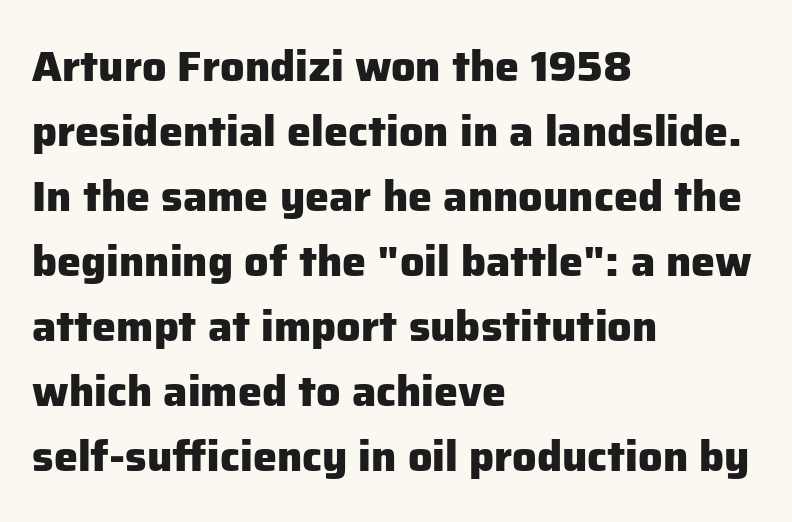
{"serif": "no", "italic": "no", "bold": "yes", "weight": "heavy", "width": "normal", "stroke_contrast": "low", "x_height": "medium", "monospaced": "no", "underline": "no", "align": "left", "line_spacing": "normal", "line_spacing_ratio": 1.51, "letter_spacing": "normal", "letter_spacing_em": 0.0, "glyph_px": 43}
